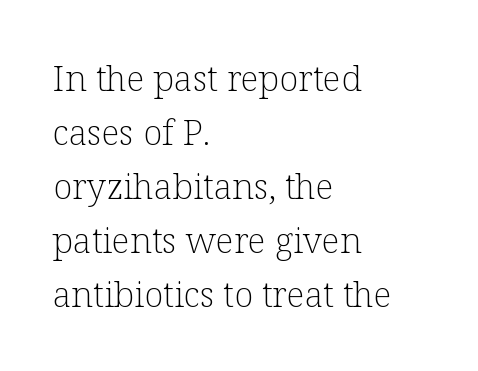
These glyphs show unthickened strokes, regular width or finer. These lines keep a tight, regular rhythm from letter to letter. A roman cut, with each character standing at attention. Regular leading. Small tapered or slab feet sit at the stroke ends, so this counts as serif.
